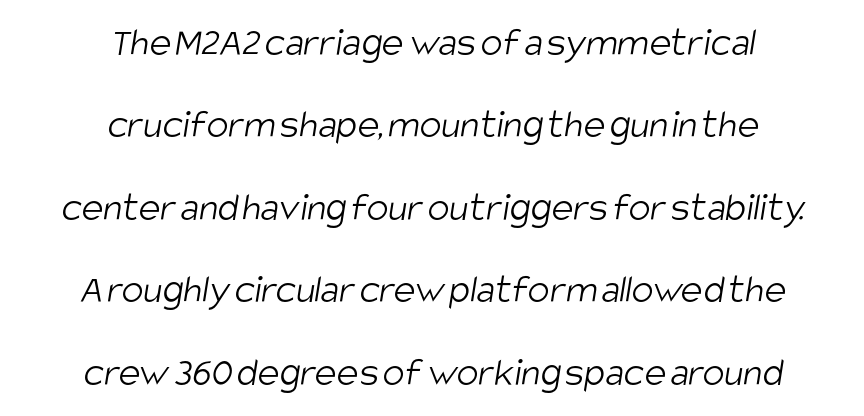
Honestly, there is no underline to notice here at all. Think of a printed novel: that variable character pitch is what you see here. Each new line begins a long way beneath the previous one. The characters are drawn with everyday or finer stroke widths.
